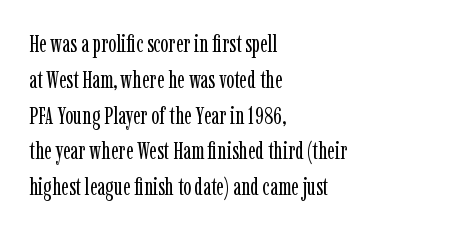
The image shows 24 px text type, upright; set left-aligned, normal line spacing (1.49x), normal letter spacing, not underlined.
